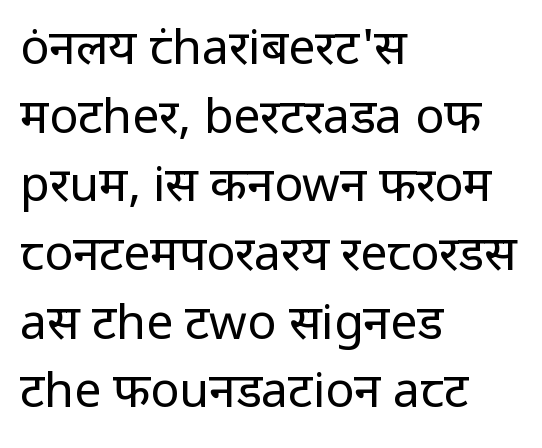
Q: Is the text bold? A: No.
Q: Is the text italic (slanted)? A: No, it is upright.
Q: Is the typeface a serif or a sans-serif typeface? A: Sans-serif.
Q: Is the text underlined? A: No.
Q: How is the paragraph aligned? A: Left-aligned.
Q: Is the spacing between letters normal or unusually wide? A: Normal.
Q: Is the spacing between lines tight, normal or loose? A: Normal.
Q: Width (condensed, normal, or wide)? A: Normal.
Q: Stroke contrast? A: Low.
Q: x-height? A: Medium.
Q: Monospaced? A: No.
